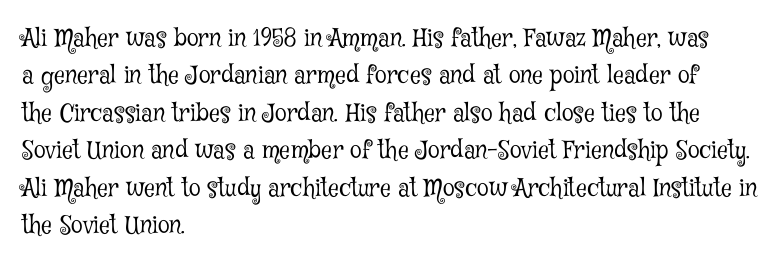
The image shows 24 px text type, upright; set left-aligned, normal line spacing (1.56x), normal letter spacing, not underlined.
